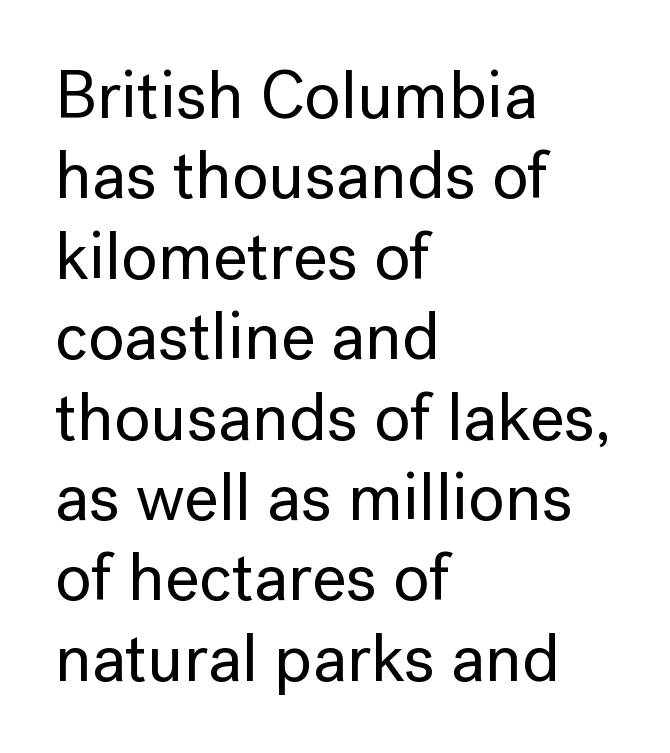
Every stem runs plumb, perpendicular to the baseline. Plain, unruled lines of type. Observe the ordinary spacing: letters are neighbours, not strangers. Do the characters align in a grid? No, the font is proportional. Line starts are locked; line ends wander. Nothing sits at the stroke ends, so this counts as sans-serif.
